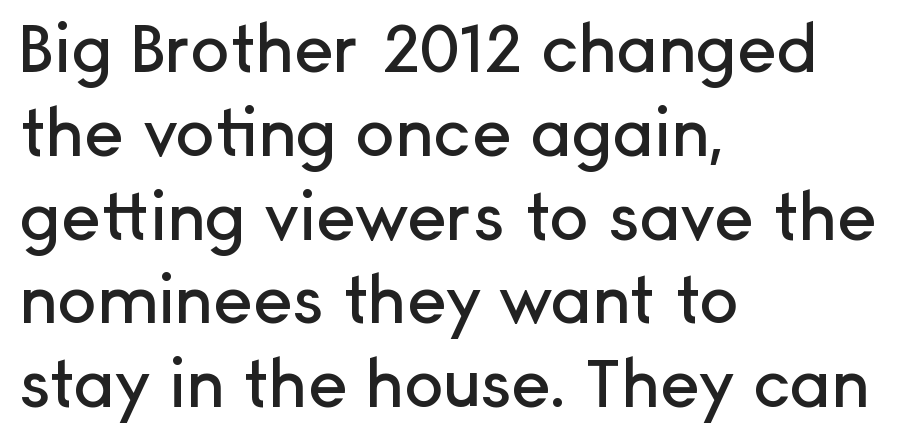
The image shows 66 px sans-serif type, upright; set left-aligned, normal line spacing (1.27x), normal letter spacing, not underlined; low stroke contrast and a medium x-height.
